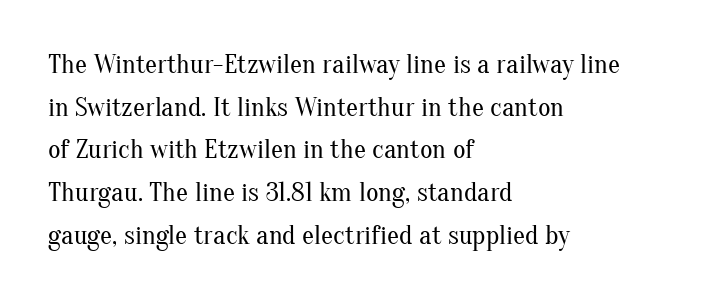
The image shows 27 px text type, upright; set left-aligned, normal line spacing (1.58x), normal letter spacing, not underlined.
